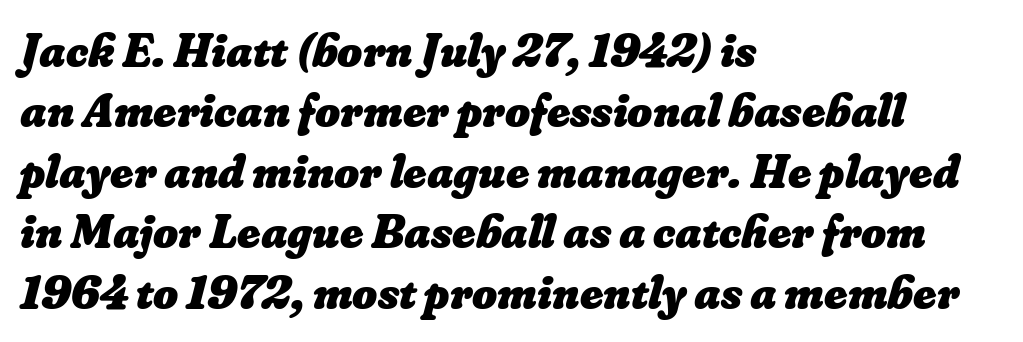
Q: Is the text bold? A: Yes.
Q: Is the text underlined? A: No.
Q: How is the paragraph aligned? A: Left-aligned.
Q: Is the spacing between letters normal or unusually wide? A: Normal.
Q: Is the spacing between lines tight, normal or loose? A: Normal.
Q: Width (condensed, normal, or wide)? A: Normal.
Q: Stroke contrast? A: Low.
Q: x-height? A: Small.
Q: Monospaced? A: No.
